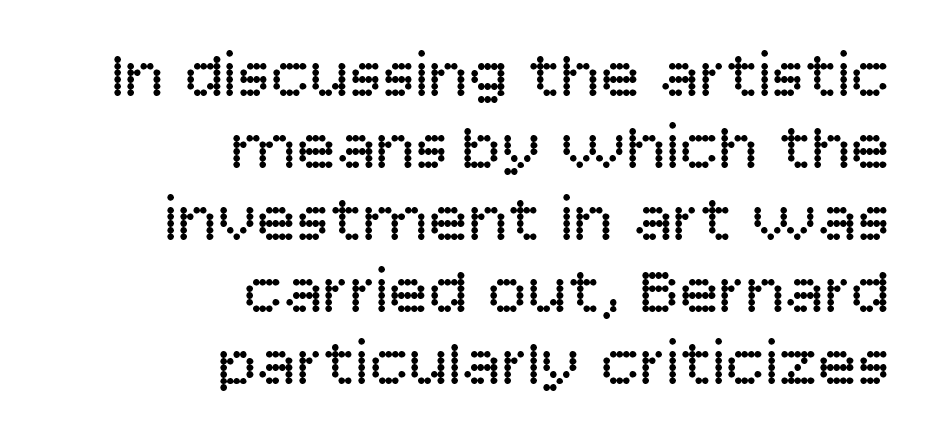
{"serif": "no", "italic": "no", "bold": "no", "weight": "regular", "width": "normal", "stroke_contrast": "low", "x_height": "large", "monospaced": "no", "underline": "no", "align": "right", "line_spacing": "tight", "line_spacing_ratio": 1.09, "letter_spacing": "normal", "letter_spacing_em": 0.0, "glyph_px": 66}
